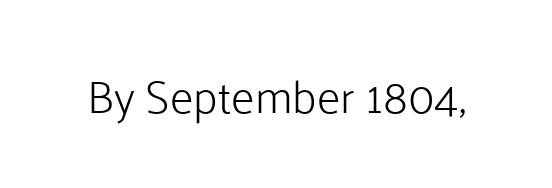
The image shows 46 px light sans-serif type, upright; set normal letter spacing, not underlined; low stroke contrast and a medium x-height.
